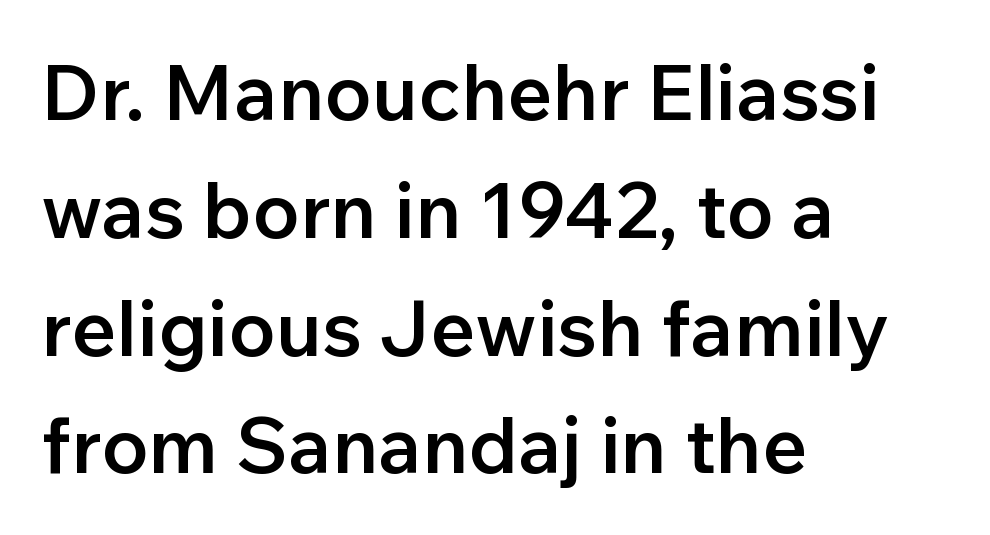
The image shows 78 px semibold sans-serif type, upright; set left-aligned, normal line spacing (1.51x), normal letter spacing, not underlined; low stroke contrast and a medium x-height.
